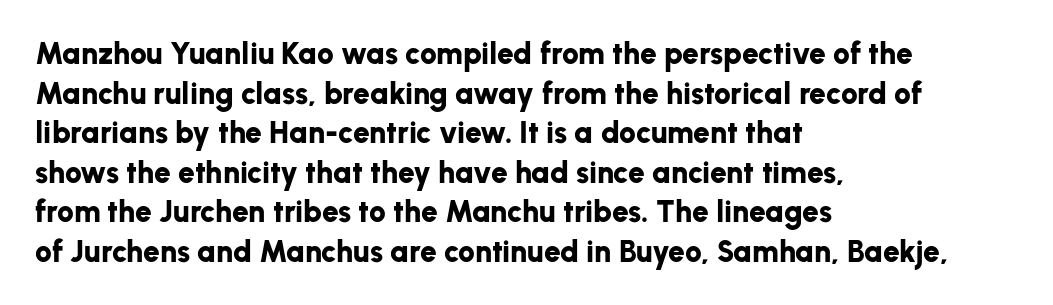
{"serif": "no", "italic": "no", "bold": "yes", "weight": "bold", "width": "normal", "stroke_contrast": "low", "x_height": "medium", "monospaced": "no", "underline": "no", "align": "left", "line_spacing": "normal", "line_spacing_ratio": 1.32, "letter_spacing": "normal", "letter_spacing_em": 0.0, "glyph_px": 30}
